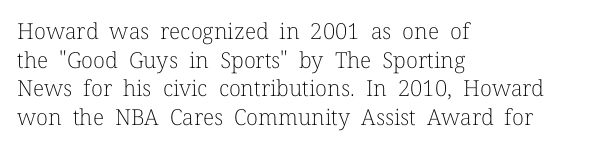
Q: Is the text bold? A: No.
Q: Is the text italic (slanted)? A: No, it is upright.
Q: Is the text underlined? A: No.
Q: How is the paragraph aligned? A: Left-aligned.
Q: Is the spacing between letters normal or unusually wide? A: Normal.
Q: Is the spacing between lines tight, normal or loose? A: Normal.
